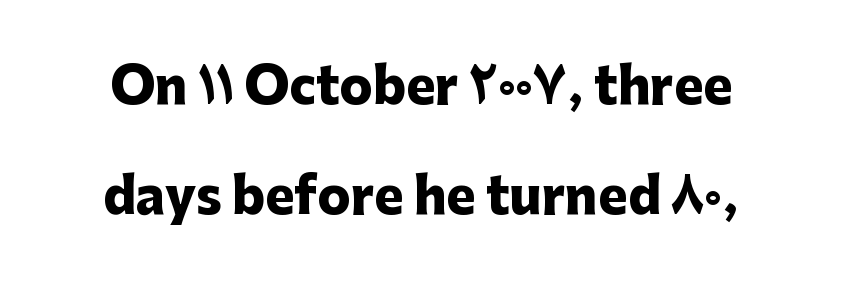
Q: Is the text bold? A: Yes.
Q: Is the text italic (slanted)? A: No, it is upright.
Q: Is the typeface a serif or a sans-serif typeface? A: Sans-serif.
Q: Is the text underlined? A: No.
Q: Is the spacing between letters normal or unusually wide? A: Normal.
Q: Is the spacing between lines tight, normal or loose? A: Loose.
Q: Width (condensed, normal, or wide)? A: Normal.
Q: Stroke contrast? A: Low.
Q: x-height? A: Medium.
Q: Monospaced? A: No.
